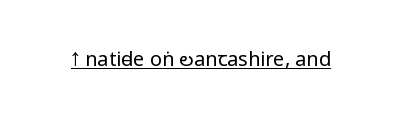
Q: Is the text bold? A: No.
Q: Is the text italic (slanted)? A: No, it is upright.
Q: Is the text underlined? A: Yes.
Q: Is the spacing between letters normal or unusually wide? A: Normal.
